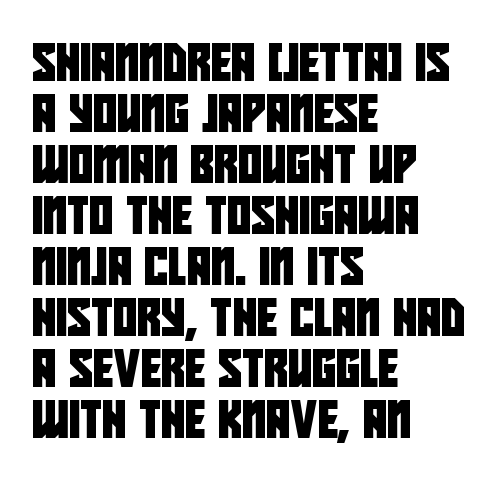
Q: Is the typeface a serif or a sans-serif typeface? A: Sans-serif.
Q: Is the text underlined? A: No.
Q: How is the paragraph aligned? A: Left-aligned.
Q: Is the spacing between letters normal or unusually wide? A: Normal.
Q: Is the spacing between lines tight, normal or loose? A: Normal.
Q: Width (condensed, normal, or wide)? A: Condensed.
Q: Stroke contrast? A: Low.
Q: x-height? A: Large.
Q: Monospaced? A: No.
